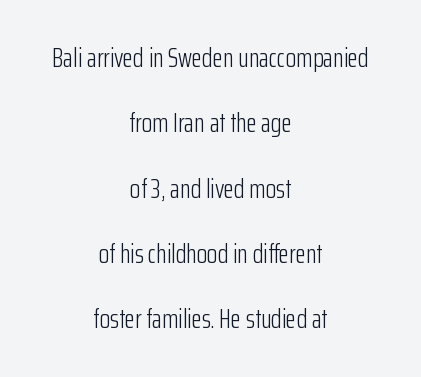
Every row of glyphs is offset so its center matches the block's center. You could fit nearly another row in the gap between these rows. Tracking value appears to be zero — textbook default spacing. A clean baseline with only descenders dipping below it. Ascenders rise straight up at ninety degrees. Is the type heavy? It reads as light-to-regular instead.
